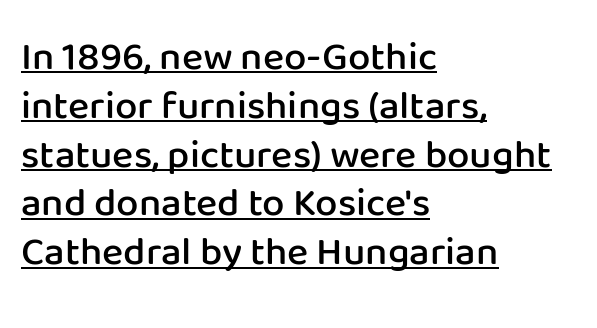
Q: Is the text bold? A: Semi-bold.
Q: Is the text italic (slanted)? A: No, it is upright.
Q: Is the typeface a serif or a sans-serif typeface? A: Sans-serif.
Q: Is the text underlined? A: Yes.
Q: How is the paragraph aligned? A: Left-aligned.
Q: Is the spacing between letters normal or unusually wide? A: Normal.
Q: Width (condensed, normal, or wide)? A: Normal.
Q: Stroke contrast? A: Low.
Q: x-height? A: Medium.
Q: Monospaced? A: No.
